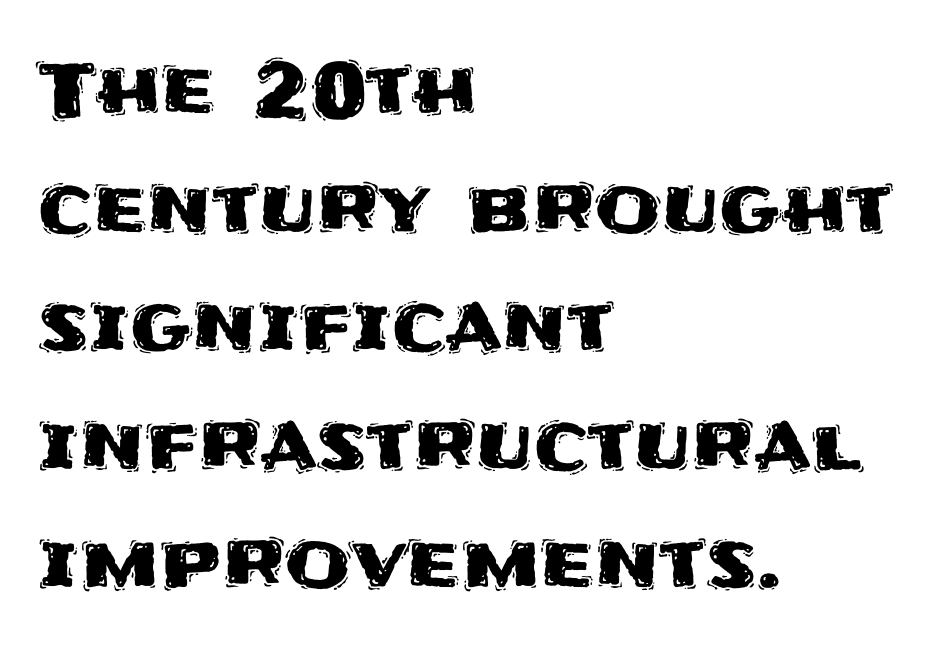
Inter-character spacing is left at the font's built-in metrics. The lines are quadded left. Looks like regular typesetting: each glyph gets only the width it needs. No feet cap the strokes, marking this as sans-serif type. Unlike italic type, these characters show no tilt at all. The gap between lines stays unmarked.
